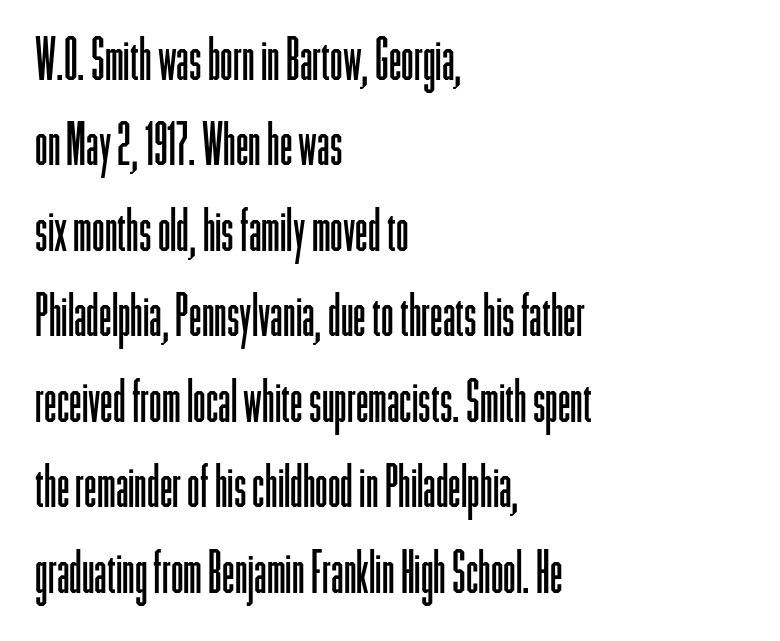
A typesetter would mark this as roman, not italic. The letterforms sit shoulder to shoulder at normal distance. A typesetter would call this proportional, since set widths differ per character. This rendering features lettering with no underline. The typesetter chose a ragged-right arrangement here.
